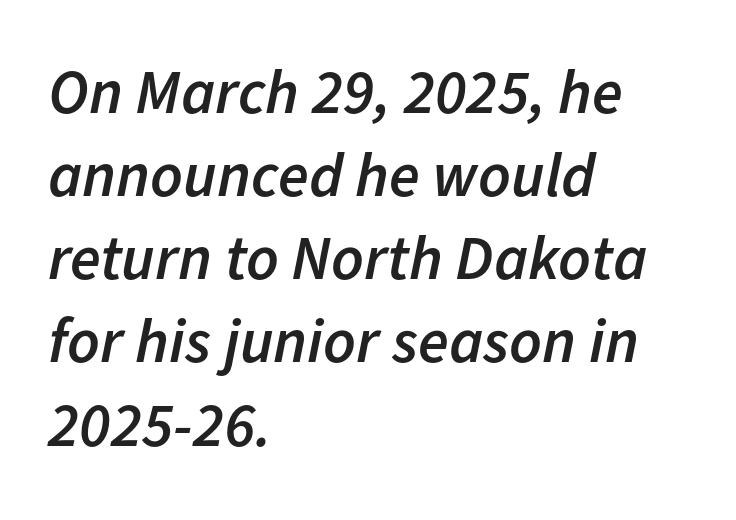
{"italic": "yes", "lean": "right", "slant_degrees": 11, "bold": "semi", "weight": "semibold", "width": "normal", "stroke_contrast": "low", "x_height": "medium", "monospaced": "no", "underline": "no", "align": "left", "line_spacing": "normal", "line_spacing_ratio": 1.32, "letter_spacing": "normal", "letter_spacing_em": 0.0, "glyph_px": 63}
